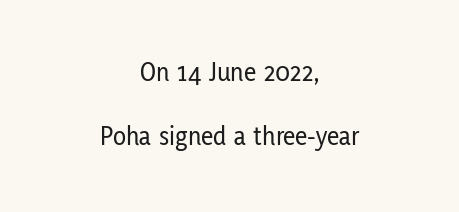
Q: Is the text italic (slanted)? A: No, it is upright.
Q: Is the text underlined? A: No.
Q: How is the paragraph aligned? A: Centered.
Q: Is the spacing between letters normal or unusually wide? A: Normal.
Q: Is the spacing between lines tight, normal or loose? A: Loose.
